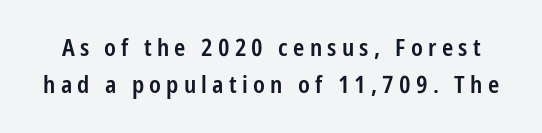
The image shows 24 px text type, upright; set normal line spacing (1.54x), unusually wide letter spacing (+0.22 em), not underlined.
